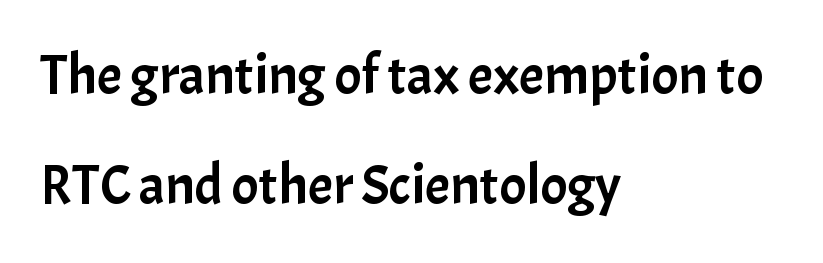
The image shows 56 px sans-serif type, upright; set left-aligned, loose line spacing (1.97x), normal letter spacing, not underlined; low stroke contrast and a medium x-height.
